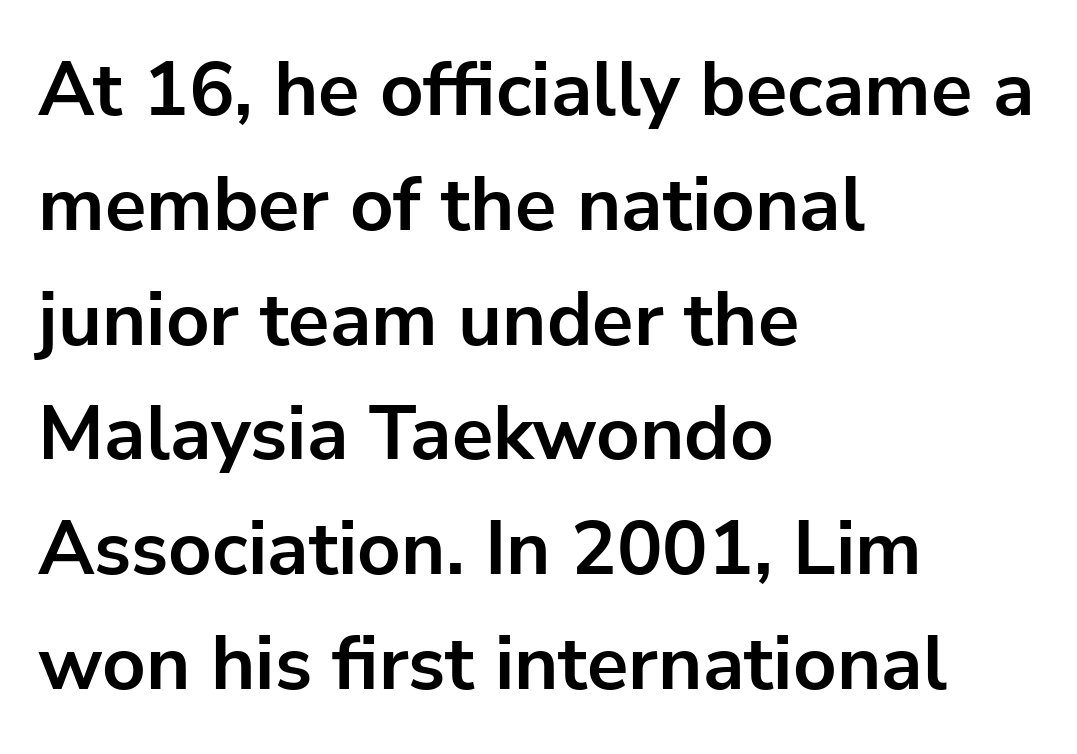
Q: Is the text bold? A: Yes.
Q: Is the text italic (slanted)? A: No, it is upright.
Q: Is the typeface a serif or a sans-serif typeface? A: Sans-serif.
Q: Is the text underlined? A: No.
Q: How is the paragraph aligned? A: Left-aligned.
Q: Is the spacing between letters normal or unusually wide? A: Normal.
Q: Is the spacing between lines tight, normal or loose? A: Normal.
Q: Width (condensed, normal, or wide)? A: Normal.
Q: Stroke contrast? A: Low.
Q: x-height? A: Medium.
Q: Monospaced? A: No.
